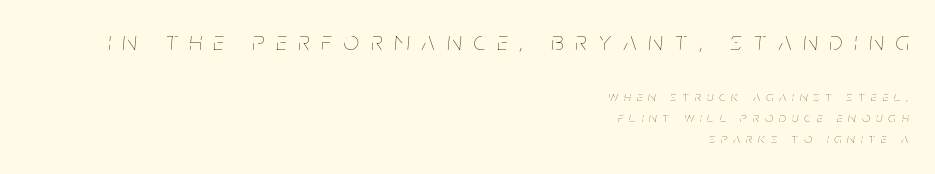
The image shows 27 px text type, italic (leaning right); set right-aligned, normal line spacing (1.5x), unusually wide letter spacing (+0.45 em), not underlined; the first (top) block is 1.93x larger.
